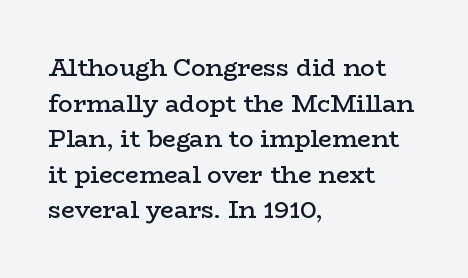
A semibold gives these letters moderate extra thickness, short of bold. Line spacing here is normal. Short note: letters normally spaced. Designer's note — italics off, roman on. A clean baseline with only descenders dipping below it. Line beginnings align vertically; line endings do not.
